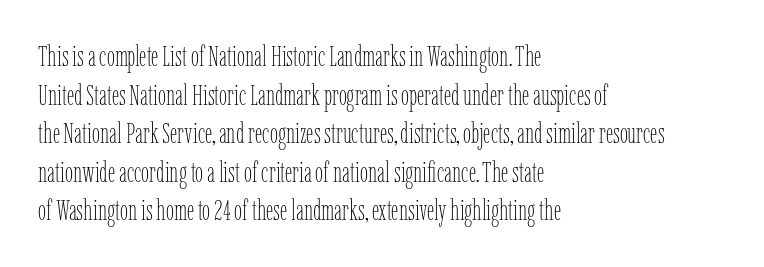
Q: Is the text bold? A: No.
Q: Is the text italic (slanted)? A: No, it is upright.
Q: Is the text underlined? A: No.
Q: How is the paragraph aligned? A: Left-aligned.
Q: Is the spacing between letters normal or unusually wide? A: Normal.
Q: Is the spacing between lines tight, normal or loose? A: Normal.
Q: Width (condensed, normal, or wide)? A: Condensed.
Q: Stroke contrast? A: Low.
Q: x-height? A: Medium.
Q: Monospaced? A: No.
